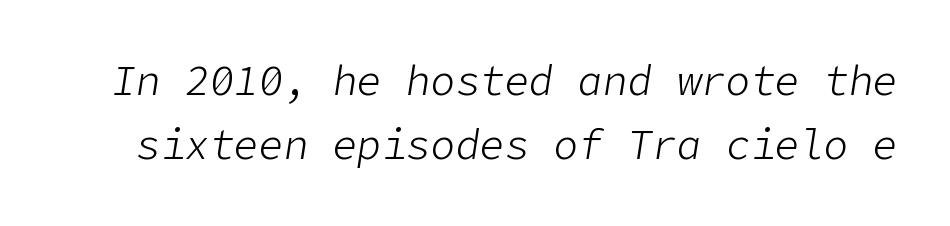
{"italic": "yes", "lean": "right", "slant_degrees": 9, "bold": "no", "weight": "light", "width": "normal", "stroke_contrast": "low", "x_height": "medium", "underline": "no", "line_spacing": "normal", "line_spacing_ratio": 1.57, "letter_spacing": "normal", "letter_spacing_em": 0.0, "glyph_px": 41}
